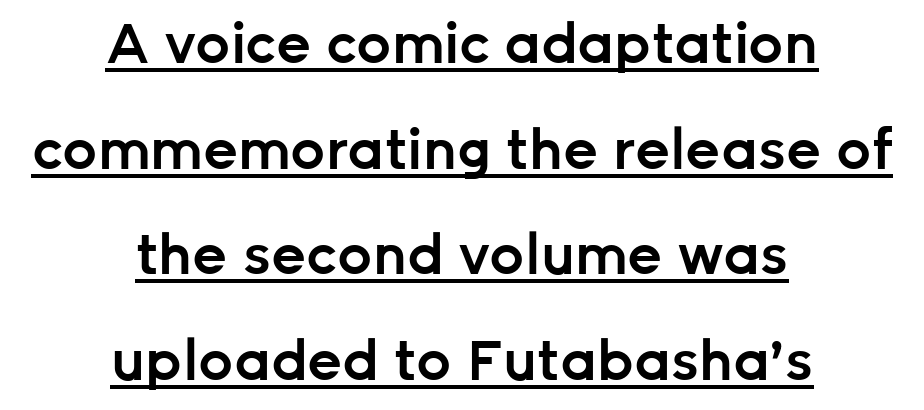
The letters advance in unequal steps, a hallmark of proportional type. Quick note: underline on. There is no visible air inserted between adjacent glyphs. These lines were composed using upright roman letters. To sum up the face: it is a sans, with no serifs.
